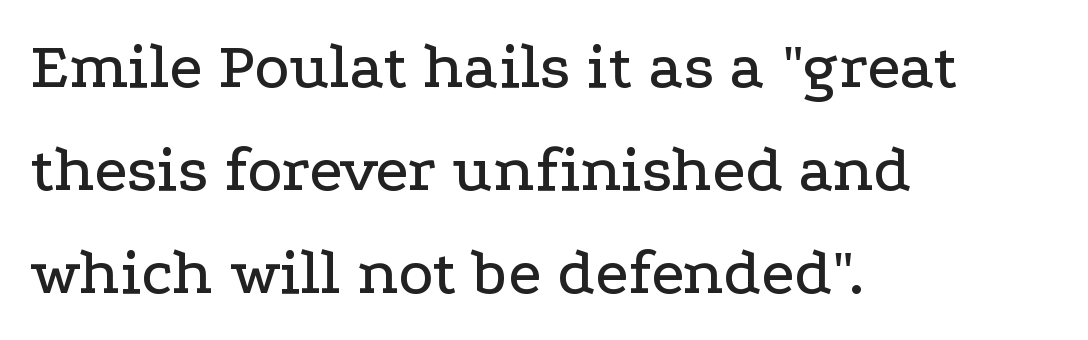
The glyphs in this specimen are seriffed. Has an underline been added? It has not. Notice how the passage keeps a crisp vertical edge on the left only. Spacing verdict: proportional, widths tailored to each character. The specimen reads as upright at a glance.
